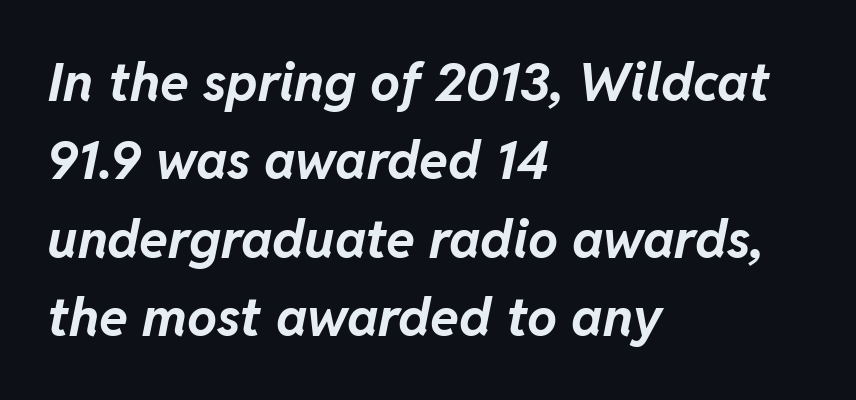
Q: Is the text bold? A: Yes.
Q: Is the text italic (slanted)? A: Yes, it leans right by about 11 degrees.
Q: Is the text underlined? A: No.
Q: How is the paragraph aligned? A: Left-aligned.
Q: Is the spacing between letters normal or unusually wide? A: Normal.
Q: Is the spacing between lines tight, normal or loose? A: Normal.
Q: Width (condensed, normal, or wide)? A: Normal.
Q: Stroke contrast? A: Low.
Q: x-height? A: Medium.
Q: Monospaced? A: No.
